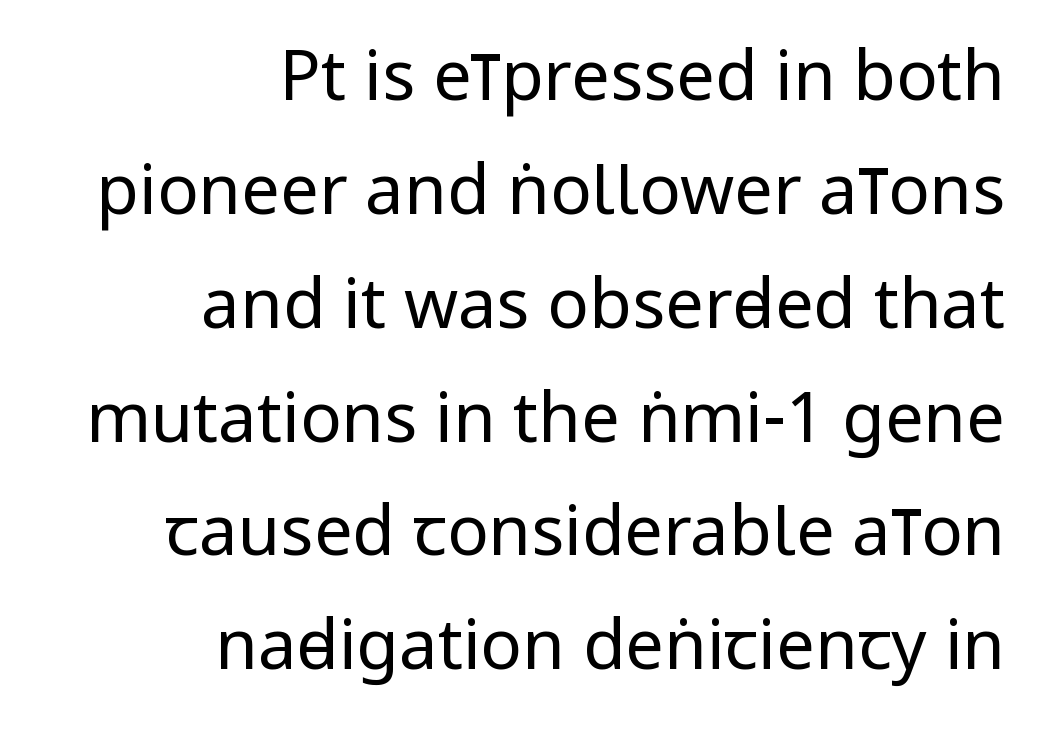
{"serif": "no", "italic": "no", "bold": "no", "weight": "regular", "width": "condensed", "stroke_contrast": "low", "x_height": "large", "monospaced": "no", "underline": "no", "align": "right", "line_spacing": "normal", "line_spacing_ratio": 1.65, "letter_spacing": "normal", "letter_spacing_em": 0.0, "glyph_px": 69}
